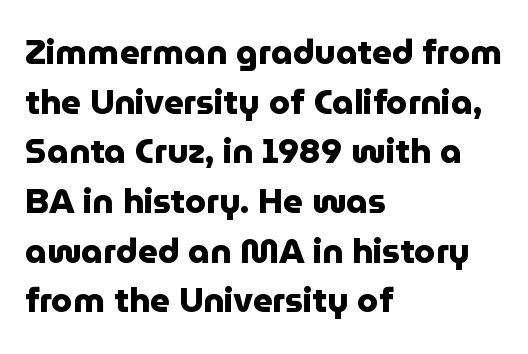
Q: Is the text bold? A: Yes.
Q: Is the text italic (slanted)? A: No, it is upright.
Q: Is the typeface a serif or a sans-serif typeface? A: Sans-serif.
Q: Is the text underlined? A: No.
Q: How is the paragraph aligned? A: Left-aligned.
Q: Is the spacing between letters normal or unusually wide? A: Normal.
Q: Is the spacing between lines tight, normal or loose? A: Normal.
Q: Width (condensed, normal, or wide)? A: Normal.
Q: Stroke contrast? A: Low.
Q: x-height? A: Medium.
Q: Monospaced? A: No.
